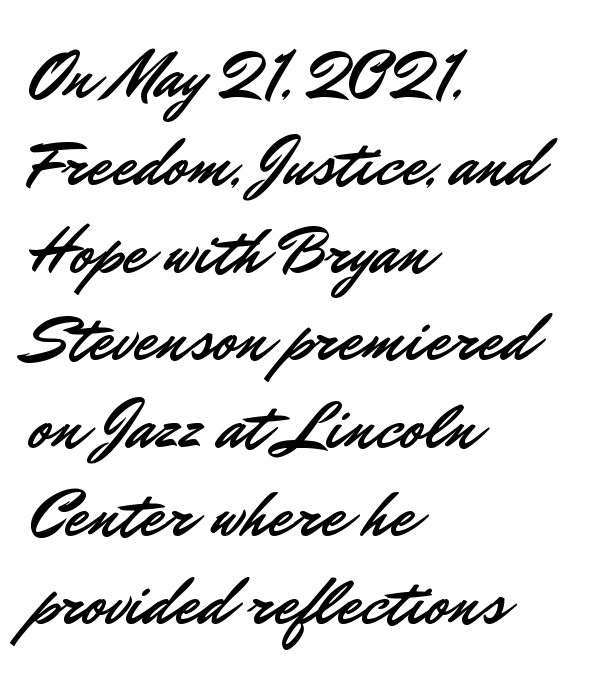
{"serif": "no", "width": "normal", "stroke_contrast": "low", "x_height": "small", "monospaced": "no", "underline": "no", "align": "left", "line_spacing": "normal", "line_spacing_ratio": 1.31, "letter_spacing": "normal", "letter_spacing_em": 0.0, "glyph_px": 67}
